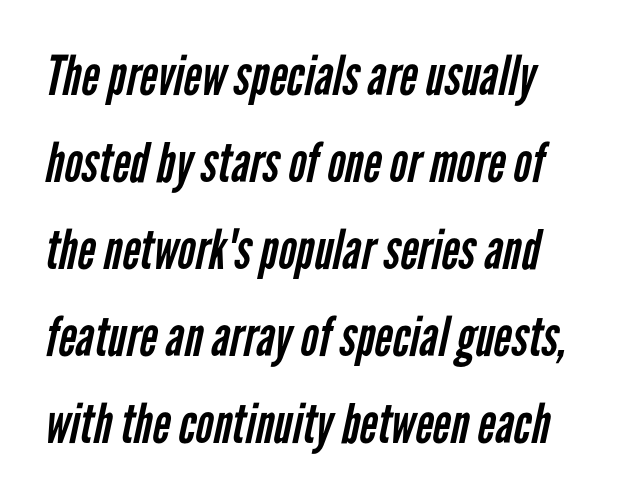
The image shows 55 px regular-weight, condensed sans-serif type; set normal line spacing (1.58x), normal letter spacing, not underlined; low stroke contrast and a medium x-height.
